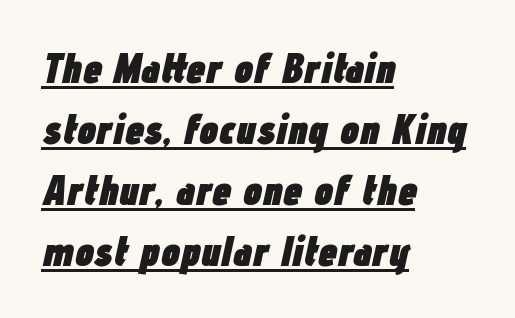
Q: Is the text bold? A: Yes.
Q: Is the text italic (slanted)? A: Yes, it leans right by about 12 degrees.
Q: Is the text underlined? A: Yes.
Q: How is the paragraph aligned? A: Left-aligned.
Q: Is the spacing between letters normal or unusually wide? A: Normal.
Q: Is the spacing between lines tight, normal or loose? A: Normal.
Q: Width (condensed, normal, or wide)? A: Condensed.
Q: Stroke contrast? A: Low.
Q: x-height? A: Medium.
Q: Monospaced? A: No.
